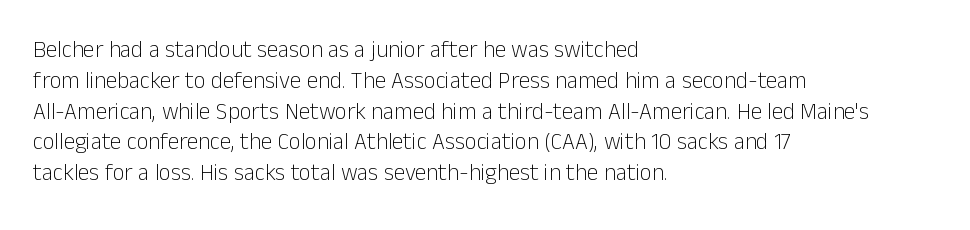
The image shows 23 px text type, upright; set left-aligned, normal line spacing (1.34x), normal letter spacing, not underlined.
